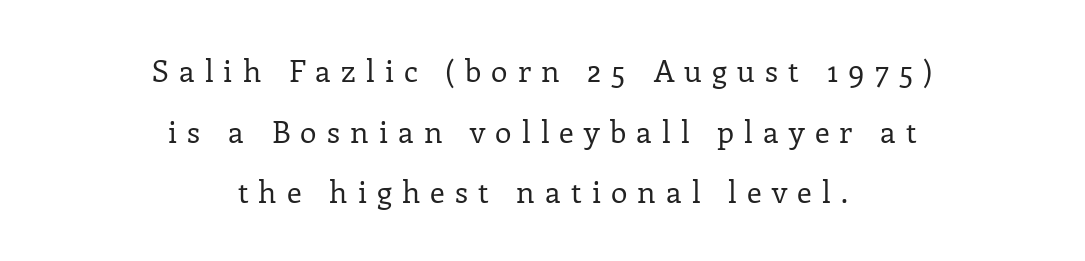
Q: Is the text bold? A: No.
Q: Is the text italic (slanted)? A: No, it is upright.
Q: Is the typeface a serif or a sans-serif typeface? A: Serif.
Q: Is the text underlined? A: No.
Q: How is the paragraph aligned? A: Centered.
Q: Is the spacing between letters normal or unusually wide? A: Unusually wide.
Q: Is the spacing between lines tight, normal or loose? A: Loose.
Q: Width (condensed, normal, or wide)? A: Normal.
Q: Stroke contrast? A: Low.
Q: x-height? A: Medium.
Q: Monospaced? A: No.
